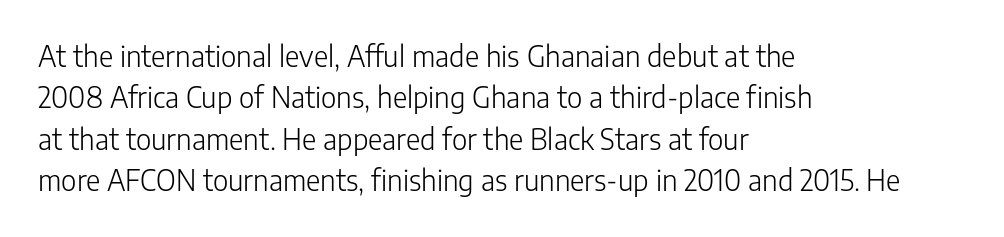
A light-to-regular cut is what we see here. To sum up the face: it is a sans, with no serifs. Looks like regular typesetting: each glyph gets only the width it needs. Unlike italic type, these characters show no tilt at all.
